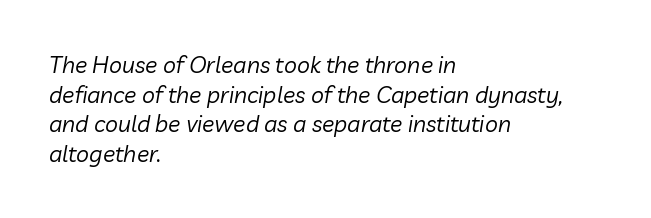
The image shows 23 px text type, italic (leaning right); set left-aligned, normal line spacing (1.29x), normal letter spacing, not underlined.
